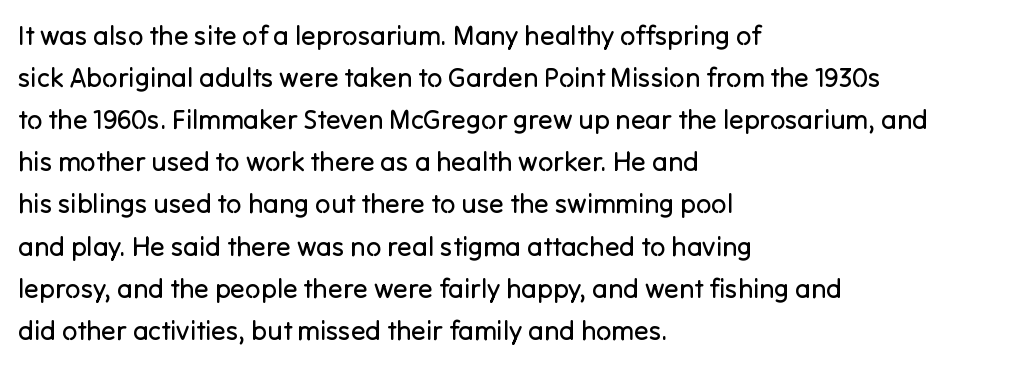
Q: Is the text bold? A: No.
Q: Is the text italic (slanted)? A: No, it is upright.
Q: Is the text underlined? A: No.
Q: How is the paragraph aligned? A: Left-aligned.
Q: Is the spacing between letters normal or unusually wide? A: Normal.
Q: Is the spacing between lines tight, normal or loose? A: Normal.
